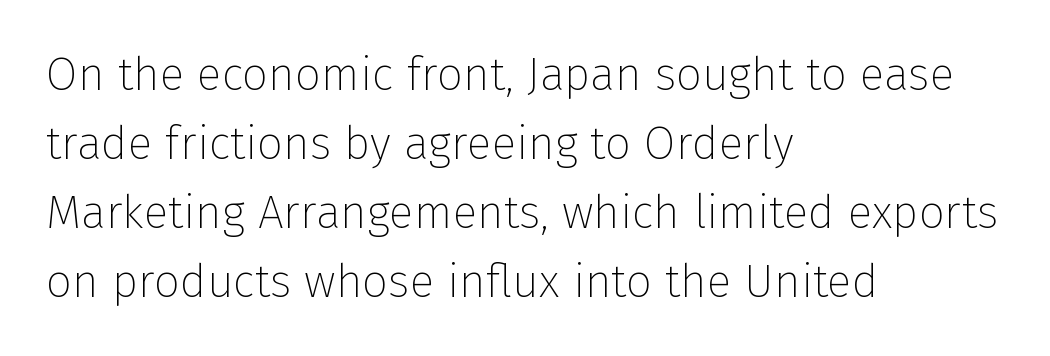
The letterforms sit shoulder to shoulder at normal distance. These lines sit exactly where default settings would place them. Nothing heavy about these letters — not bold at all. The setting favours the left margin, as ordinary paragraphs usually do. Unlike italic type, these characters show no tilt at all. Note the varied advance widths — an 'i' is clearly narrower than an 'm'.
